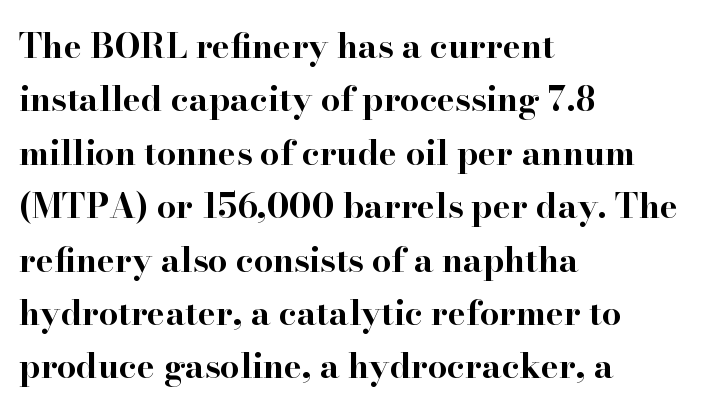
The image shows 34 px bold, wide serif type, upright; set left-aligned, normal line spacing (1.57x), normal letter spacing, not underlined; high stroke contrast and a small x-height.
